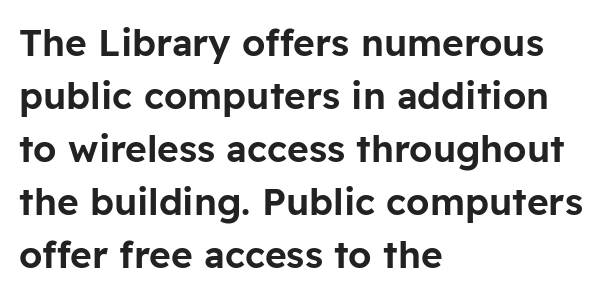
The gap between lines stays unmarked. This block has exactly the height ordinary leading produces. The face used here is proportionally spaced, like ordinary book or web type. This rendering employs a face without finishing strokes, i.e., a sans-serif. Posture: upright roman.
